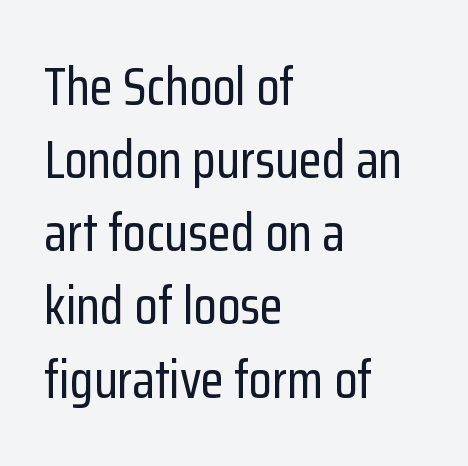
The image shows 53 px condensed sans-serif type, upright; set left-aligned, normal line spacing (1.38x), normal letter spacing, not underlined; low stroke contrast and a medium x-height.
